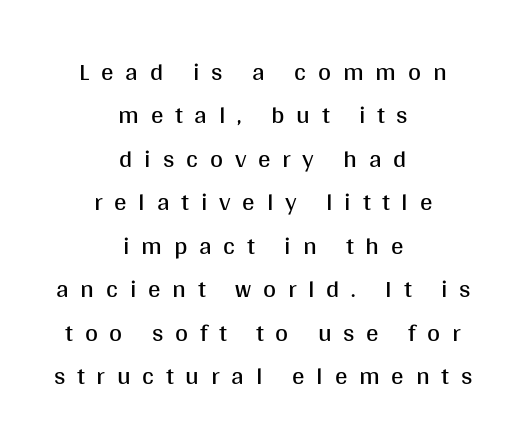
Q: Is the text bold? A: No.
Q: Is the text italic (slanted)? A: No, it is upright.
Q: Is the text underlined? A: No.
Q: How is the paragraph aligned? A: Centered.
Q: Is the spacing between letters normal or unusually wide? A: Unusually wide.
